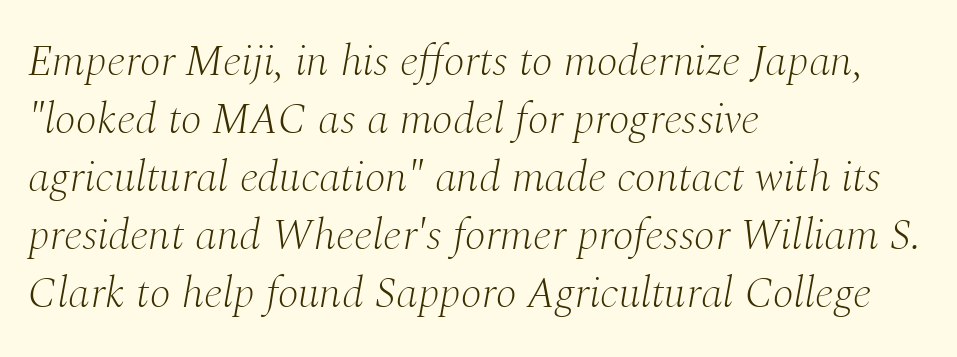
Quick note: interline space is typical. The font is comparable to plain body text, perhaps lighter. Each row of text sits above clean, open space. Casual observation: everything's shoved over to the left. Stroke terminals: seriffed. Note the varied advance widths — an 'i' is clearly narrower than an 'm'.
